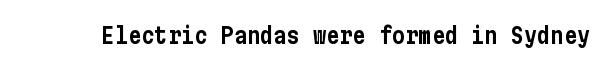
{"italic": "no", "underline": "no", "letter_spacing": "normal", "letter_spacing_em": 0.0, "glyph_px": 22}
